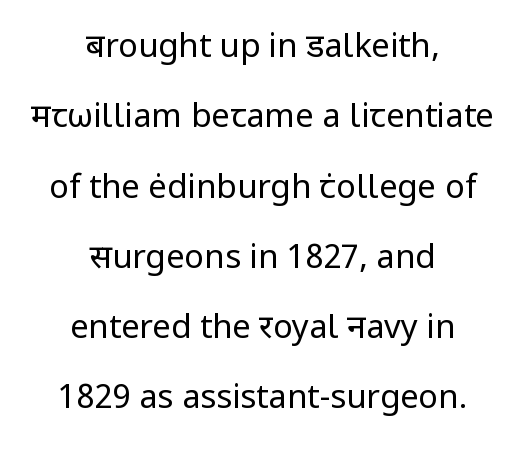
Q: Is the text bold? A: No.
Q: Is the text italic (slanted)? A: No, it is upright.
Q: Is the typeface a serif or a sans-serif typeface? A: Sans-serif.
Q: Is the text underlined? A: No.
Q: How is the paragraph aligned? A: Centered.
Q: Is the spacing between letters normal or unusually wide? A: Normal.
Q: Is the spacing between lines tight, normal or loose? A: Loose.
Q: Width (condensed, normal, or wide)? A: Normal.
Q: Stroke contrast? A: Low.
Q: x-height? A: Medium.
Q: Monospaced? A: No.
